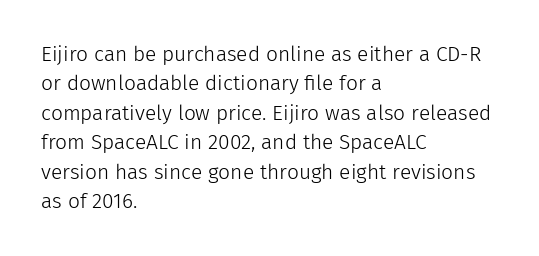
The image shows 21 px text type, upright; set left-aligned, normal line spacing (1.4x), normal letter spacing, not underlined.
